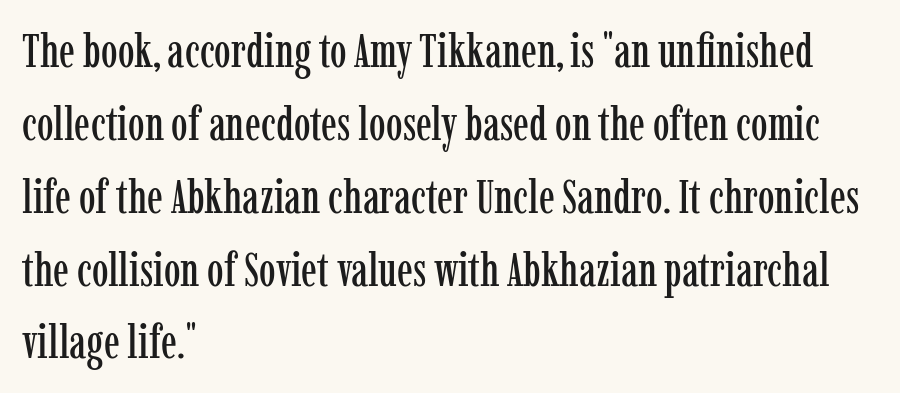
{"serif": "yes", "italic": "no", "width": "condensed", "stroke_contrast": "low", "x_height": "medium", "monospaced": "no", "underline": "no", "align": "left", "line_spacing": "normal", "line_spacing_ratio": 1.55, "letter_spacing": "normal", "letter_spacing_em": 0.0, "glyph_px": 47}
